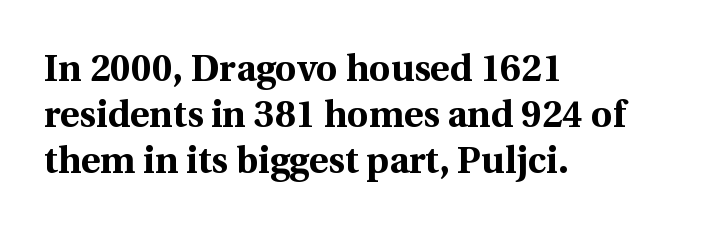
{"serif": "yes", "italic": "no", "bold": "yes", "weight": "bold", "width": "normal", "x_height": "medium", "monospaced": "no", "underline": "no", "align": "left", "line_spacing_ratio": 1.24, "letter_spacing": "normal", "letter_spacing_em": 0.0, "glyph_px": 37}
